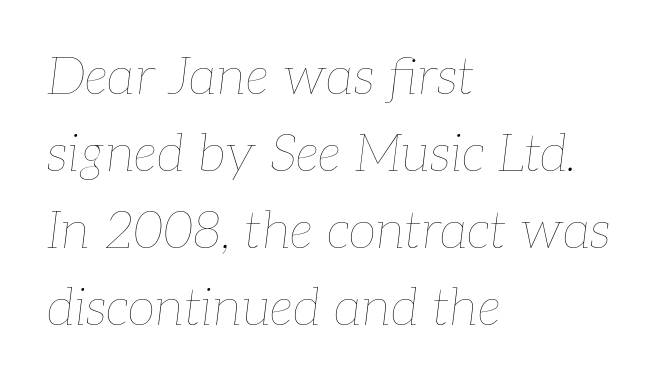
These lines keep a tight, regular rhythm from letter to letter. No word sits above an underline. Looks like regular typesetting: each glyph gets only the width it needs. Baseline-to-baseline distance is the conventional proportion of letter height. Stems here are at most as thick as an everyday book face.
